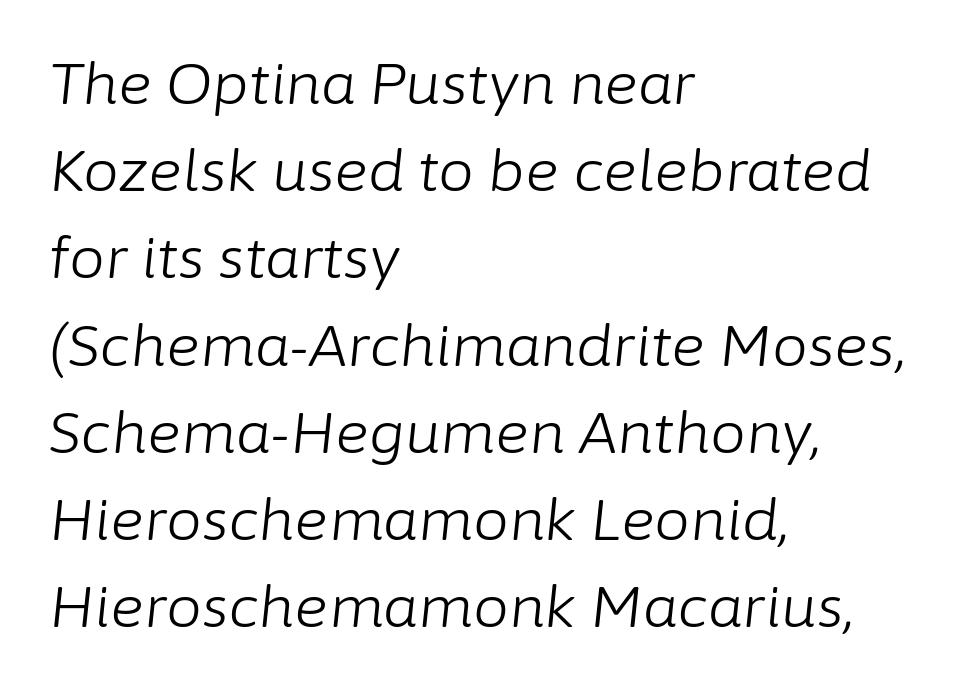
{"italic": "yes", "lean": "right", "slant_degrees": 6, "bold": "no", "weight": "light", "width": "normal", "stroke_contrast": "low", "x_height": "medium", "monospaced": "no", "underline": "no", "align": "left", "line_spacing": "normal", "line_spacing_ratio": 1.53, "letter_spacing": "normal", "letter_spacing_em": 0.0, "glyph_px": 57}
